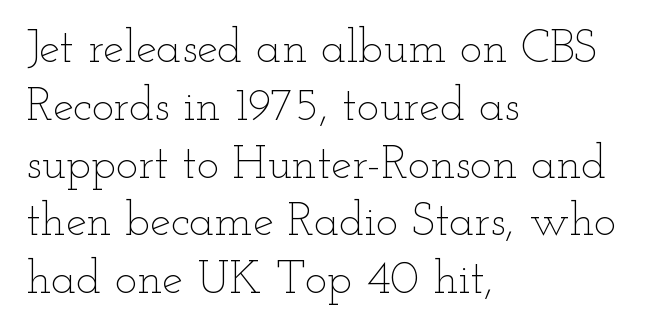
Q: Is the text bold? A: No.
Q: Is the text italic (slanted)? A: No, it is upright.
Q: Is the text underlined? A: No.
Q: How is the paragraph aligned? A: Left-aligned.
Q: Is the spacing between letters normal or unusually wide? A: Normal.
Q: Width (condensed, normal, or wide)? A: Wide.
Q: Stroke contrast? A: Low.
Q: x-height? A: Small.
Q: Monospaced? A: No.
